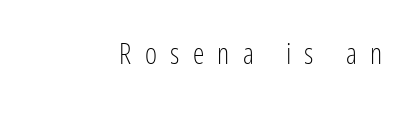
{"serif": "no", "italic": "no", "bold": "no", "weight": "light", "width": "condensed", "stroke_contrast": "low", "x_height": "medium", "monospaced": "no", "underline": "no", "letter_spacing": "wide", "letter_spacing_em": 0.46, "glyph_px": 29}
